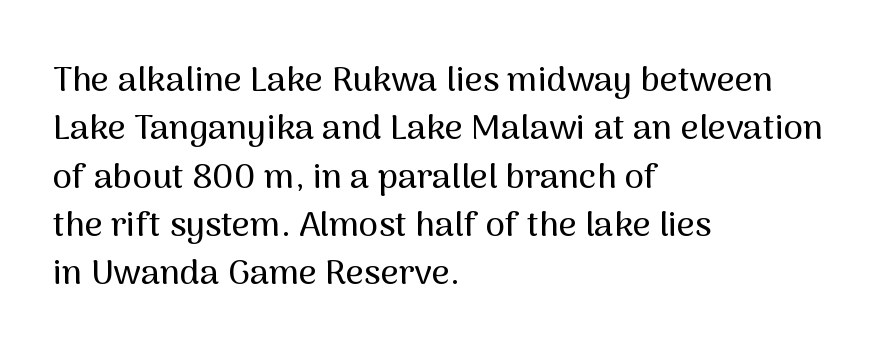
Q: Is the text italic (slanted)? A: No, it is upright.
Q: Is the typeface a serif or a sans-serif typeface? A: Sans-serif.
Q: Is the text underlined? A: No.
Q: How is the paragraph aligned? A: Left-aligned.
Q: Is the spacing between letters normal or unusually wide? A: Normal.
Q: Is the spacing between lines tight, normal or loose? A: Normal.
Q: Width (condensed, normal, or wide)? A: Normal.
Q: Stroke contrast? A: Medium.
Q: x-height? A: Medium.
Q: Monospaced? A: No.
